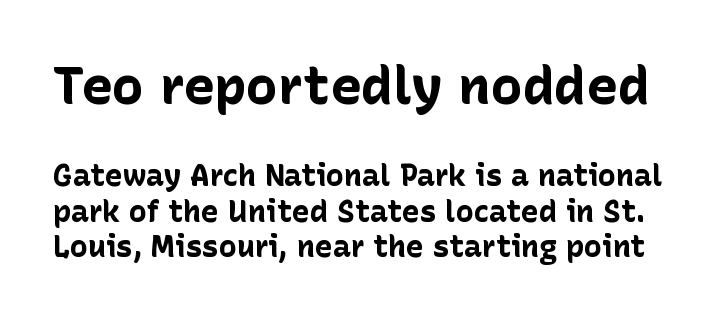
The image shows 53 px bold sans-serif type, upright; set line spacing 1.17x, normal letter spacing, not underlined; the first (top) block is 1.77x larger; low stroke contrast and a medium x-height.
